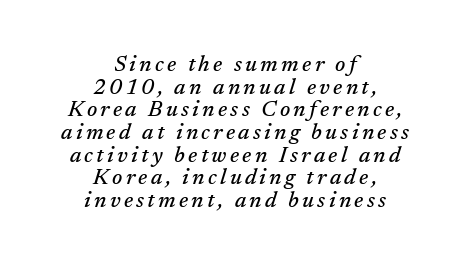
Q: Is the text italic (slanted)? A: Yes, it leans right by about 17 degrees.
Q: Is the text underlined? A: No.
Q: How is the paragraph aligned? A: Centered.
Q: Is the spacing between lines tight, normal or loose? A: Tight.
